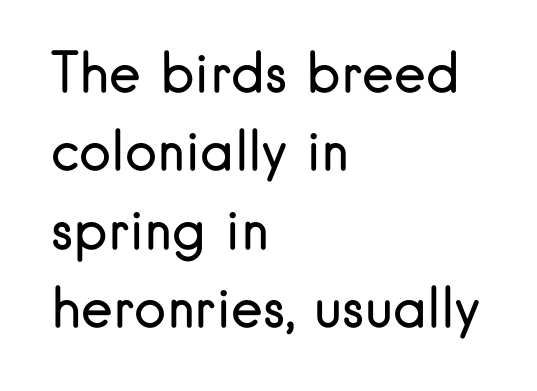
This is roman type, the default non-slanted kind. The strokes carry an ordinary text weight at most. A classic flush-left, rag-right setting is used for this passage. Regular leading. Is this a fixed-width face? No — the glyphs have proportional, varying widths.
